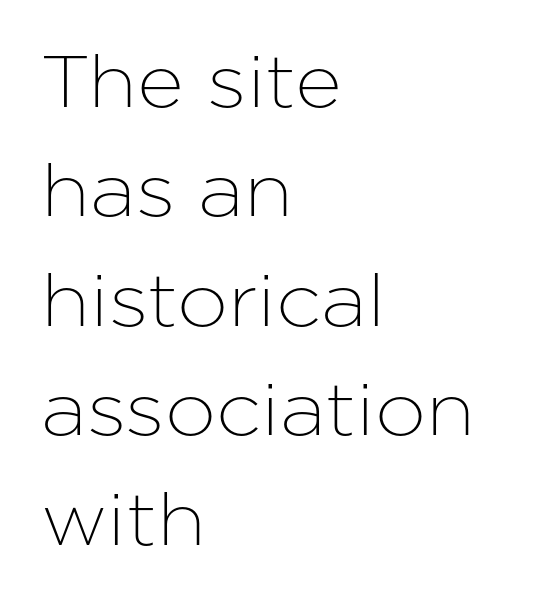
Q: Is the text italic (slanted)? A: No, it is upright.
Q: Is the typeface a serif or a sans-serif typeface? A: Sans-serif.
Q: Is the text underlined? A: No.
Q: How is the paragraph aligned? A: Left-aligned.
Q: Is the spacing between letters normal or unusually wide? A: Normal.
Q: Is the spacing between lines tight, normal or loose? A: Normal.
Q: Width (condensed, normal, or wide)? A: Normal.
Q: Stroke contrast? A: Low.
Q: x-height? A: Medium.
Q: Monospaced? A: No.
